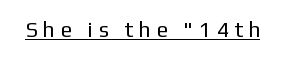
A light-to-regular cut is what we see here. Is the letter spacing exaggerated? Yes — the characters are pushed far apart. Ascenders rise straight up at ninety degrees. Decoration check: the copy is underlined.
